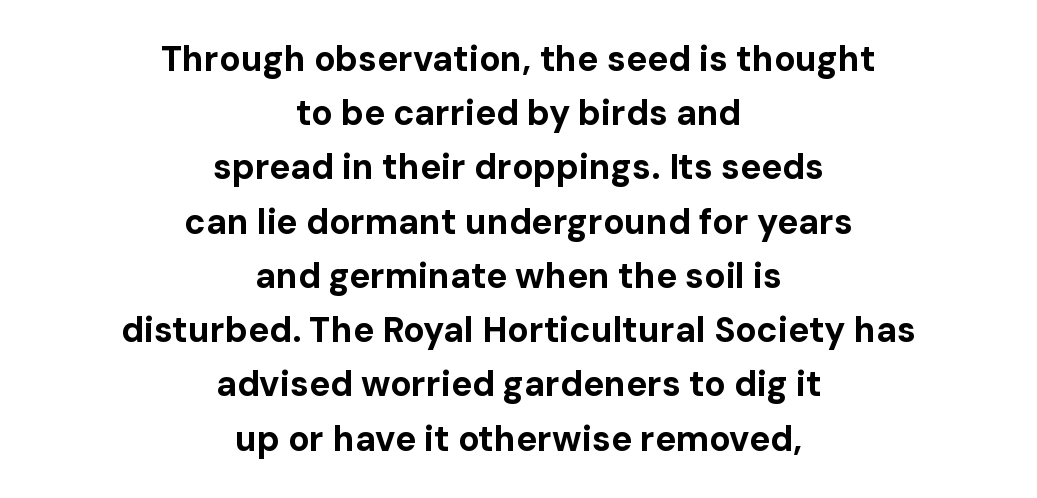
The image shows 35 px bold sans-serif type, upright; set centered, normal line spacing (1.55x), normal letter spacing, not underlined; low stroke contrast and a medium x-height.
